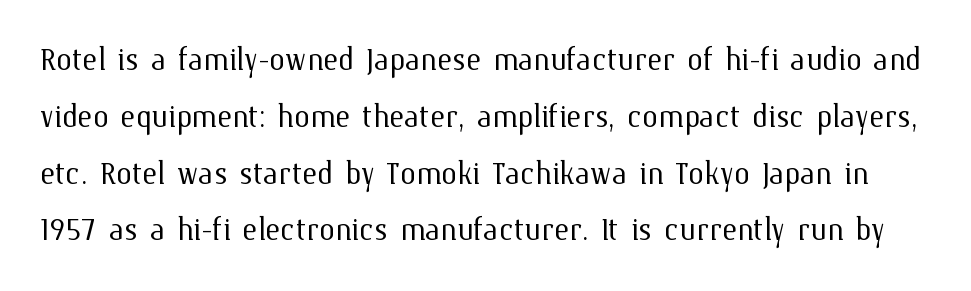
Anything drawn beneath the words? Only blank space. These lines are rendered in a variable-pitch font. The gaps between neighbouring characters are ordinary and unremarkable. Unlike italic type, these characters show no tilt at all.
